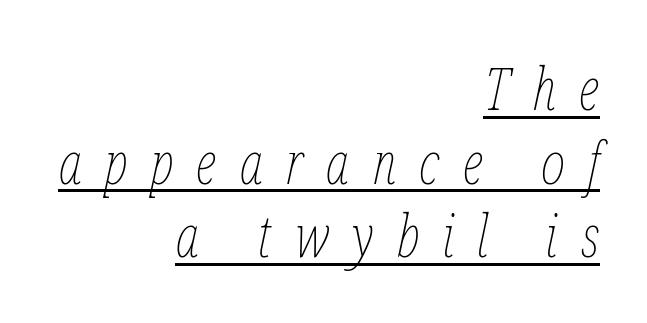
The image shows 58 px thin, condensed type, italic (leaning right); set right-aligned, normal line spacing (1.27x), unusually wide letter spacing (+0.4 em), underlined; low stroke contrast and a medium x-height.
